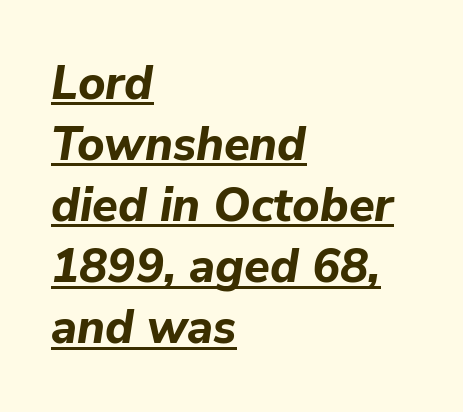
{"italic": "yes", "lean": "right", "slant_degrees": 9, "bold": "yes", "weight": "bold", "width": "normal", "stroke_contrast": "low", "x_height": "medium", "monospaced": "no", "underline": "yes", "align": "left", "line_spacing": "normal", "line_spacing_ratio": 1.3, "letter_spacing": "normal", "letter_spacing_em": 0.0, "glyph_px": 47}
